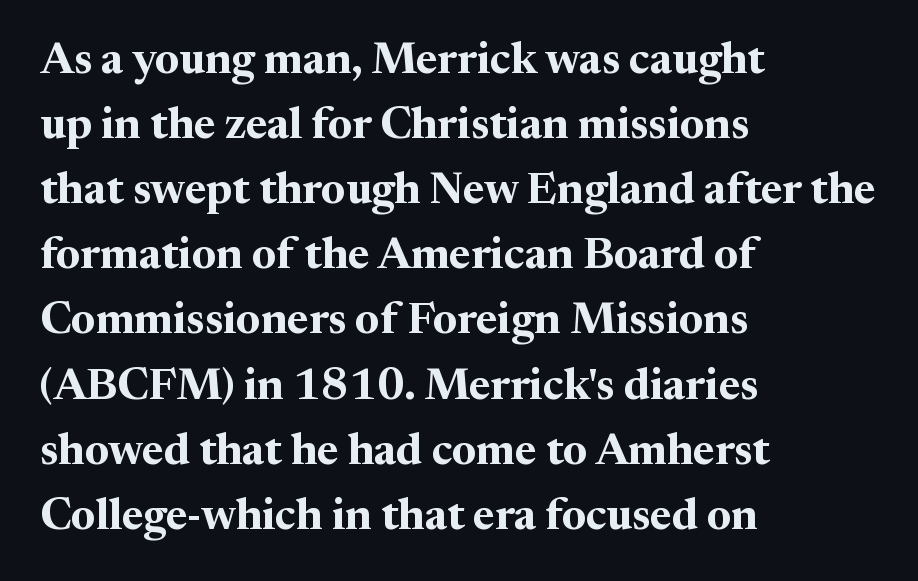
Q: Is the text bold? A: Yes.
Q: Is the text italic (slanted)? A: No, it is upright.
Q: Is the typeface a serif or a sans-serif typeface? A: Serif.
Q: Is the text underlined? A: No.
Q: How is the paragraph aligned? A: Left-aligned.
Q: Is the spacing between letters normal or unusually wide? A: Normal.
Q: Is the spacing between lines tight, normal or loose? A: Normal.
Q: Width (condensed, normal, or wide)? A: Normal.
Q: Stroke contrast? A: Medium.
Q: x-height? A: Medium.
Q: Monospaced? A: No.
